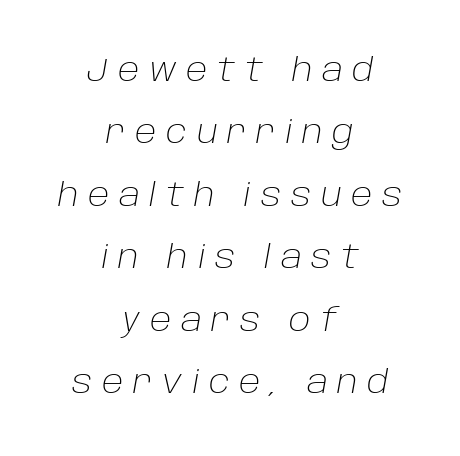
{"italic": "yes", "lean": "right", "slant_degrees": 10, "bold": "no", "weight": "light", "width": "normal", "stroke_contrast": "low", "x_height": "large", "monospaced": "no", "underline": "no", "align": "center", "line_spacing": "loose", "line_spacing_ratio": 1.95, "letter_spacing": "wide", "letter_spacing_em": 0.3, "glyph_px": 32}
